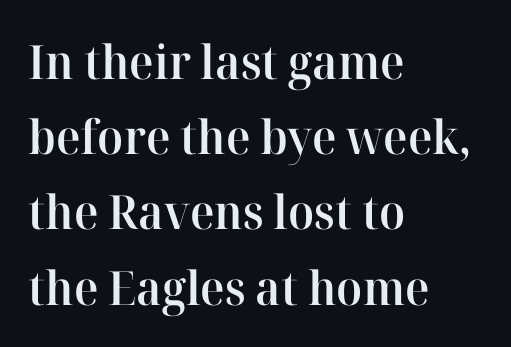
The image shows 47 px semibold serif type, upright; set left-aligned, normal line spacing (1.6x), normal letter spacing, not underlined; high stroke contrast and a medium x-height.
